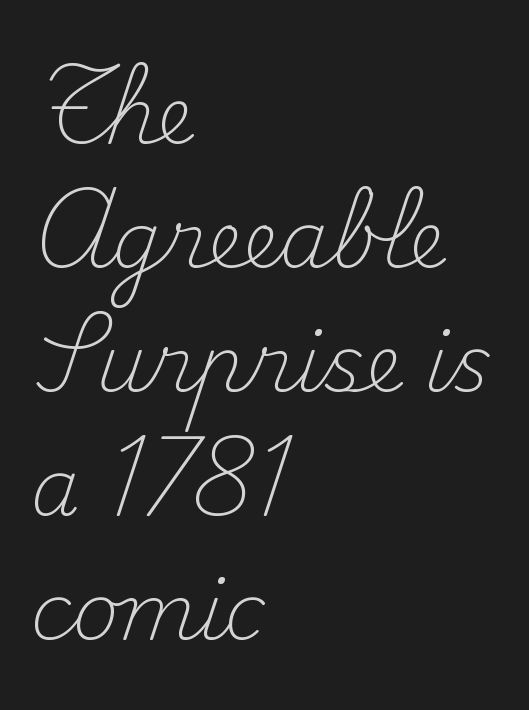
{"serif": "yes", "bold": "no", "weight": "light", "width": "normal", "stroke_contrast": "medium", "x_height": "small", "monospaced": "no", "underline": "no", "align": "left", "line_spacing": "normal", "line_spacing_ratio": 1.57, "letter_spacing": "normal", "letter_spacing_em": 0.0, "glyph_px": 79}
